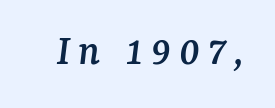
Q: Is the text italic (slanted)? A: Yes, it leans right by about 7 degrees.
Q: Is the typeface a serif or a sans-serif typeface? A: Serif.
Q: Is the text underlined? A: No.
Q: Width (condensed, normal, or wide)? A: Normal.
Q: Stroke contrast? A: Medium.
Q: x-height? A: Medium.
Q: Monospaced? A: No.
